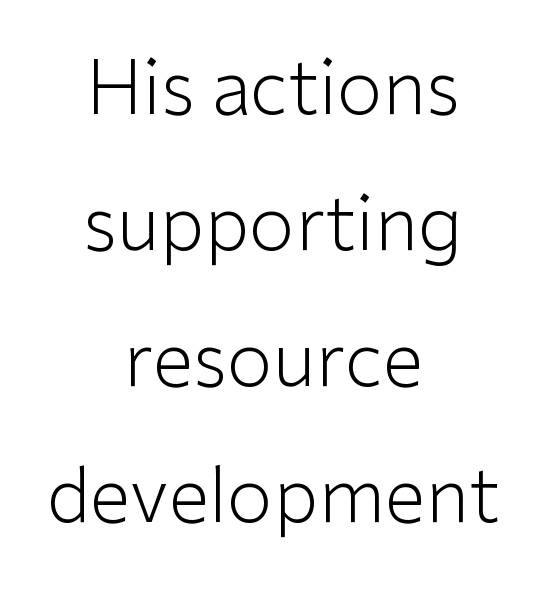
The image shows 74 px light sans-serif type, upright; set centered, line spacing 1.84x, normal letter spacing, not underlined; low stroke contrast and a medium x-height.
